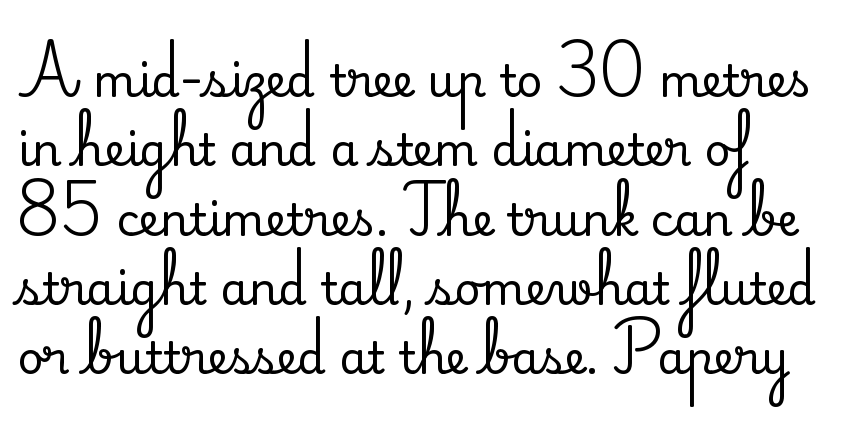
Q: Is the text italic (slanted)? A: No, it is upright.
Q: Is the typeface a serif or a sans-serif typeface? A: Serif.
Q: Is the text underlined? A: No.
Q: How is the paragraph aligned? A: Left-aligned.
Q: Is the spacing between letters normal or unusually wide? A: Normal.
Q: Is the spacing between lines tight, normal or loose? A: Normal.
Q: Width (condensed, normal, or wide)? A: Normal.
Q: Stroke contrast? A: Medium.
Q: x-height? A: Small.
Q: Monospaced? A: No.
